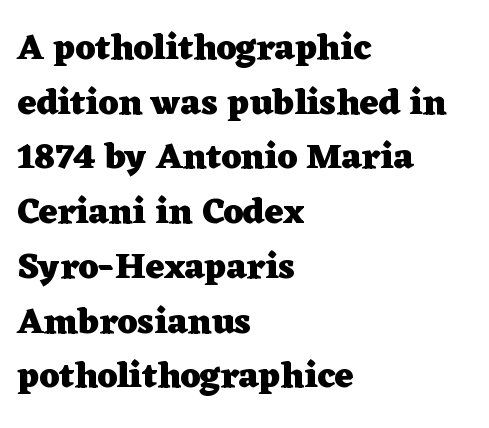
Q: Is the text bold? A: Yes.
Q: Is the text italic (slanted)? A: No, it is upright.
Q: Is the typeface a serif or a sans-serif typeface? A: Serif.
Q: Is the text underlined? A: No.
Q: How is the paragraph aligned? A: Left-aligned.
Q: Is the spacing between letters normal or unusually wide? A: Normal.
Q: Is the spacing between lines tight, normal or loose? A: Normal.
Q: Width (condensed, normal, or wide)? A: Wide.
Q: Stroke contrast? A: Low.
Q: x-height? A: Medium.
Q: Monospaced? A: No.
